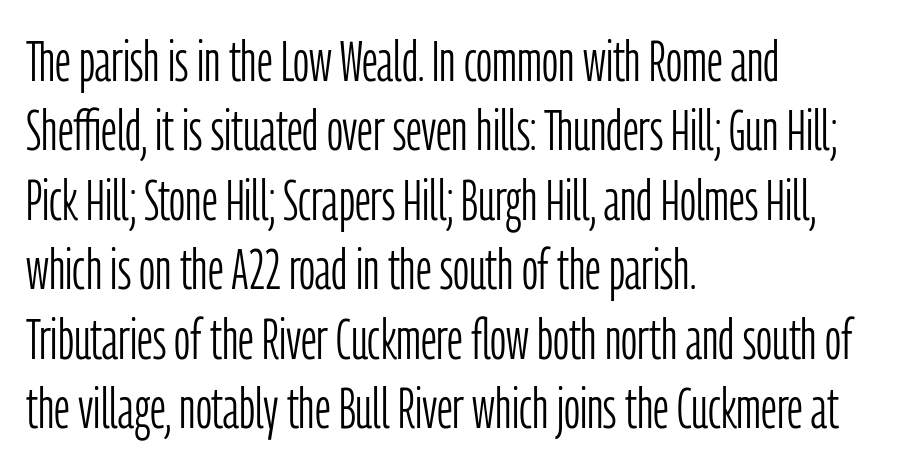
{"serif": "no", "italic": "no", "bold": "no", "weight": "light", "width": "condensed", "stroke_contrast": "low", "x_height": "medium", "monospaced": "no", "underline": "no", "align": "left", "line_spacing_ratio": 1.24, "letter_spacing": "normal", "letter_spacing_em": 0.0, "glyph_px": 56}
